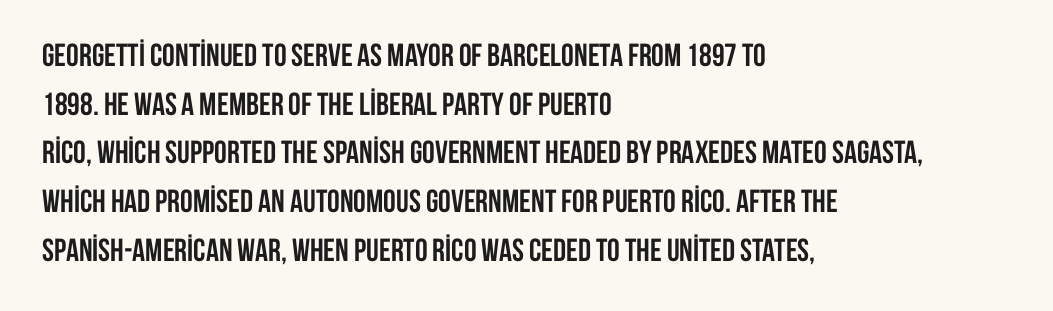
The image shows 32 px semibold, condensed sans-serif type, upright; set left-aligned, normal line spacing (1.52x), normal letter spacing, not underlined; low stroke contrast and a large x-height.
